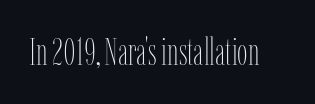
The face used here is proportionally spaced, like ordinary book or web type. Unlike italic type, these characters show no tilt at all. These lines keep a tight, regular rhythm from letter to letter. Only glyphs here, with clear space below each row.
